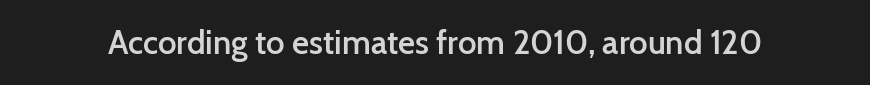
The image shows 33 px semibold sans-serif type, upright; set normal letter spacing, not underlined; low stroke contrast and a medium x-height.
